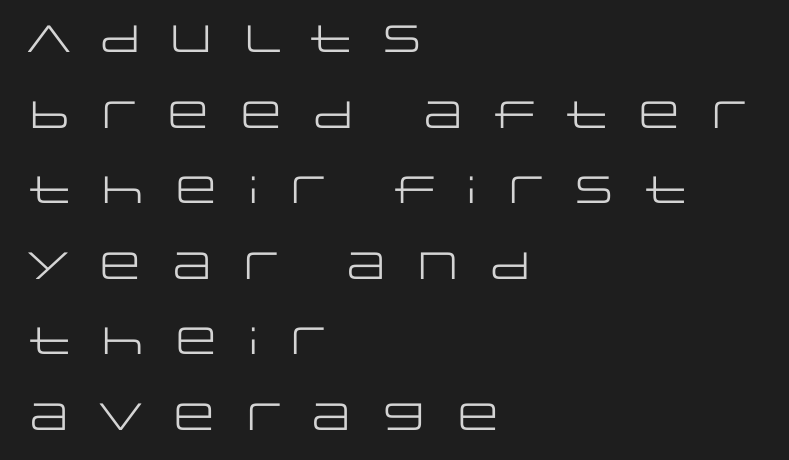
{"serif": "no", "italic": "no", "bold": "no", "weight": "regular", "width": "wide", "stroke_contrast": "low", "x_height": "large", "monospaced": "no", "underline": "no", "align": "left", "line_spacing": "loose", "line_spacing_ratio": 1.99, "letter_spacing": "wide", "letter_spacing_em": 0.41, "glyph_px": 38}
